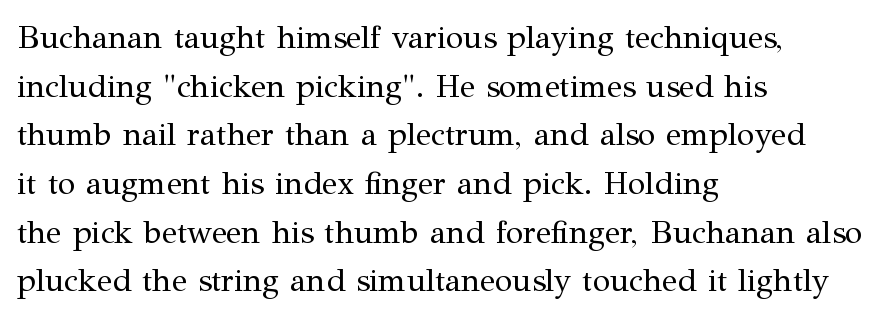
{"serif": "yes", "italic": "no", "bold": "no", "weight": "regular", "width": "normal", "stroke_contrast": "medium", "x_height": "medium", "monospaced": "no", "underline": "no", "align": "left", "line_spacing": "normal", "line_spacing_ratio": 1.52, "letter_spacing": "normal", "letter_spacing_em": 0.0, "glyph_px": 32}
